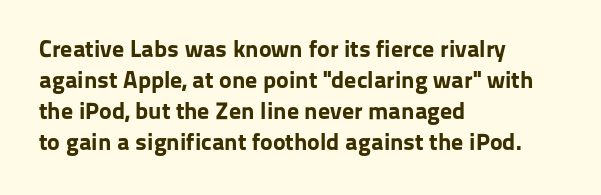
If you measured baseline to baseline, you'd find a middling distance. The specimen reads as upright at a glance. Glyph-to-glyph distance matches everyday printed text. Heavy, bold letterforms. Each row of text sits above clean, open space.
